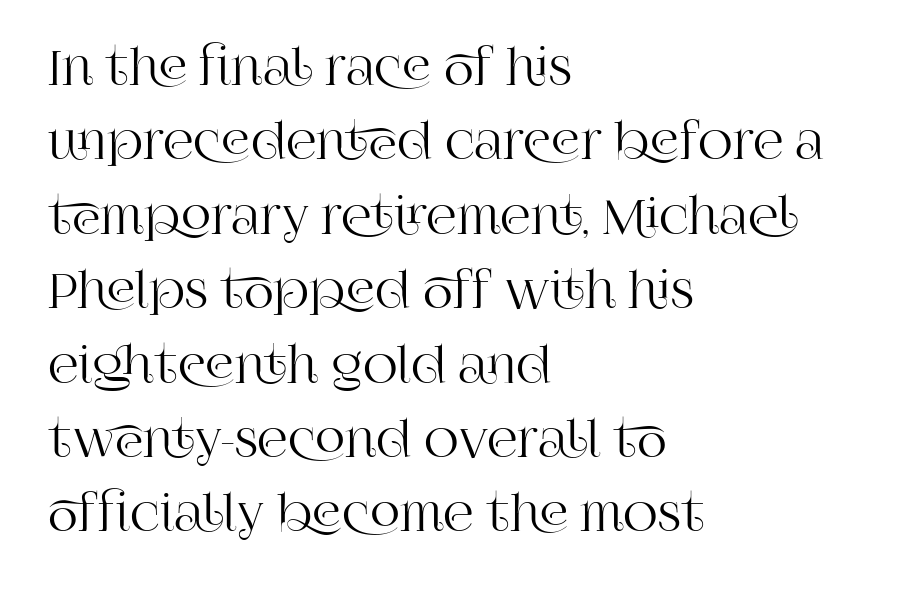
Q: Is the text italic (slanted)? A: No, it is upright.
Q: Is the typeface a serif or a sans-serif typeface? A: Serif.
Q: Is the text underlined? A: No.
Q: How is the paragraph aligned? A: Left-aligned.
Q: Is the spacing between letters normal or unusually wide? A: Normal.
Q: Is the spacing between lines tight, normal or loose? A: Normal.
Q: Width (condensed, normal, or wide)? A: Normal.
Q: Stroke contrast? A: High.
Q: x-height? A: Large.
Q: Monospaced? A: No.
